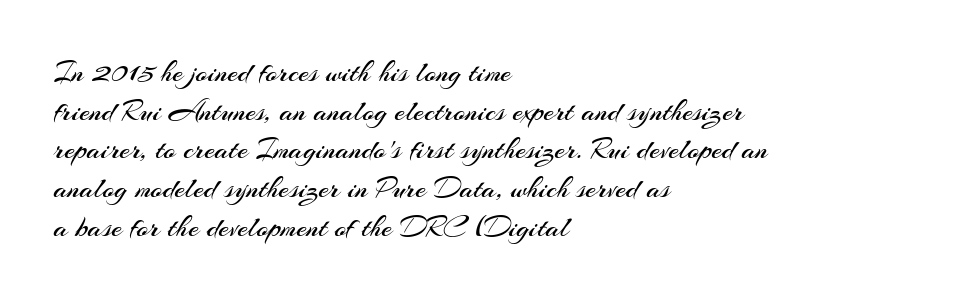
Does extra space separate the letters? No, they use regular spacing. Normally led — the rows are evenly, conventionally spaced. This reads as an unemphasized weight, regular at the heaviest. The letters advance in unequal steps, a hallmark of proportional type.
